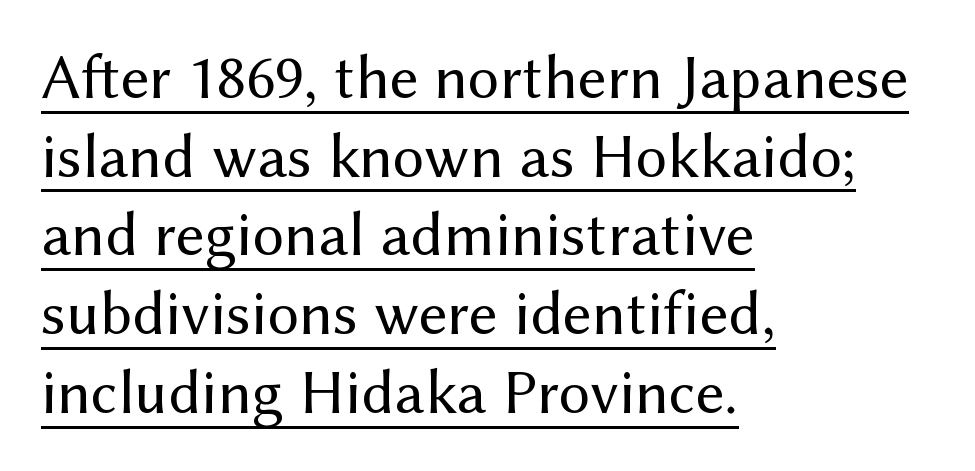
Q: Is the text bold? A: No.
Q: Is the text italic (slanted)? A: No, it is upright.
Q: Is the typeface a serif or a sans-serif typeface? A: Sans-serif.
Q: Is the text underlined? A: Yes.
Q: How is the paragraph aligned? A: Left-aligned.
Q: Is the spacing between letters normal or unusually wide? A: Normal.
Q: Is the spacing between lines tight, normal or loose? A: Normal.
Q: Width (condensed, normal, or wide)? A: Normal.
Q: Stroke contrast? A: Medium.
Q: x-height? A: Medium.
Q: Monospaced? A: No.
